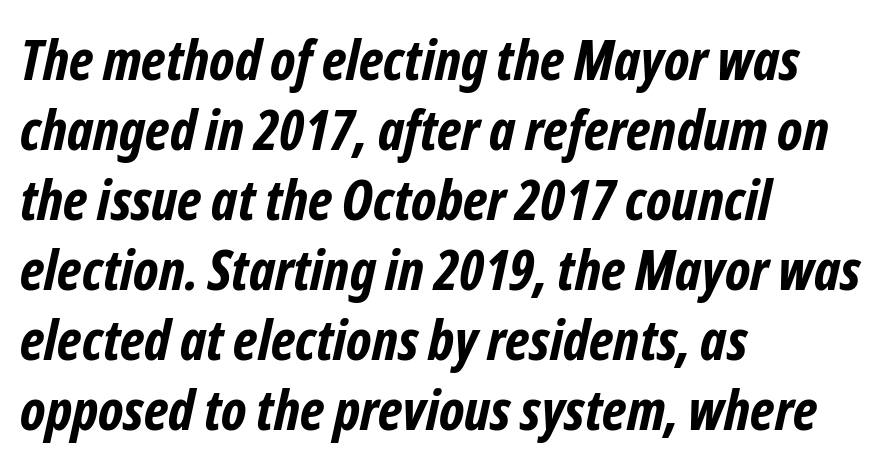
{"serif": "no", "bold": "yes", "weight": "bold", "width": "condensed", "stroke_contrast": "low", "x_height": "medium", "monospaced": "no", "underline": "no", "align": "left", "line_spacing": "normal", "line_spacing_ratio": 1.25, "letter_spacing": "normal", "letter_spacing_em": 0.0, "glyph_px": 56}
